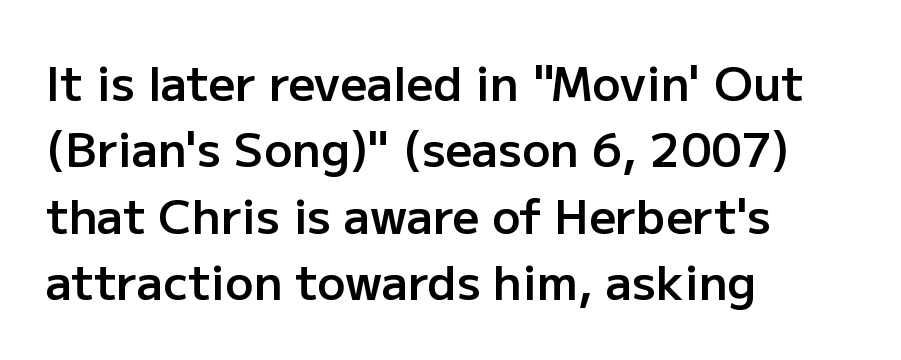
The image shows 47 px semibold sans-serif type, upright; set left-aligned, normal line spacing (1.41x), normal letter spacing, not underlined; low stroke contrast and a medium x-height.
